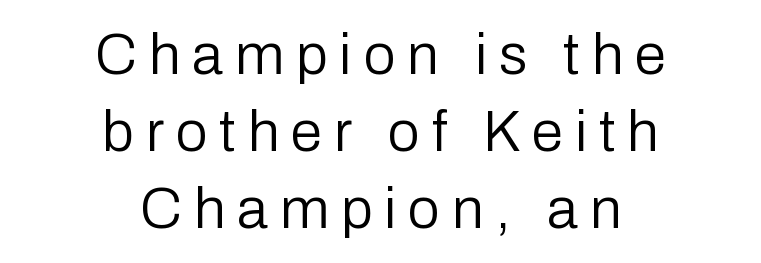
The text was rendered using a sans face with plain stroke endings. Posture: straight, roman, zero tilt. Leading: standard. This rendering features lettering with no underline. Tracking value appears strongly positive — letters spread wide.
